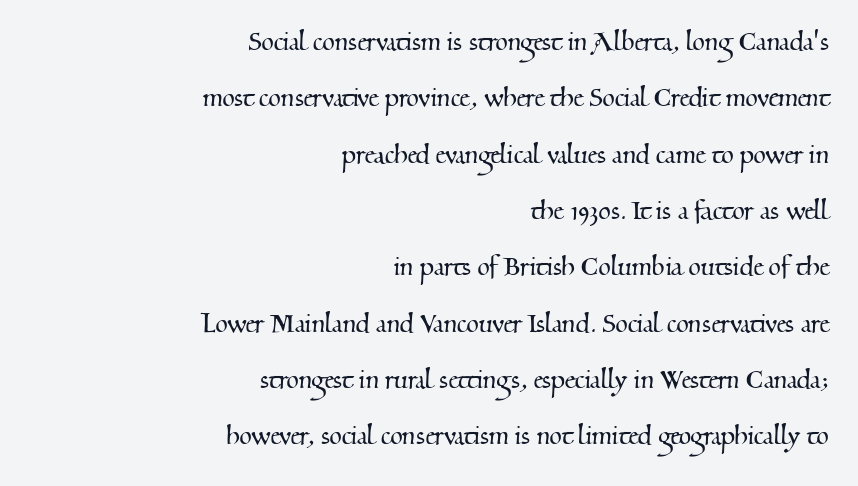
The specimen omits any rule beneath the text block's lines. A serif font was chosen for this passage. Honestly, the letter spacing is just normal — you wouldn't notice it. Looks like regular typesetting: each glyph gets only the width it needs. The ragged edge is on the left, which tells us the setting is flush right.
